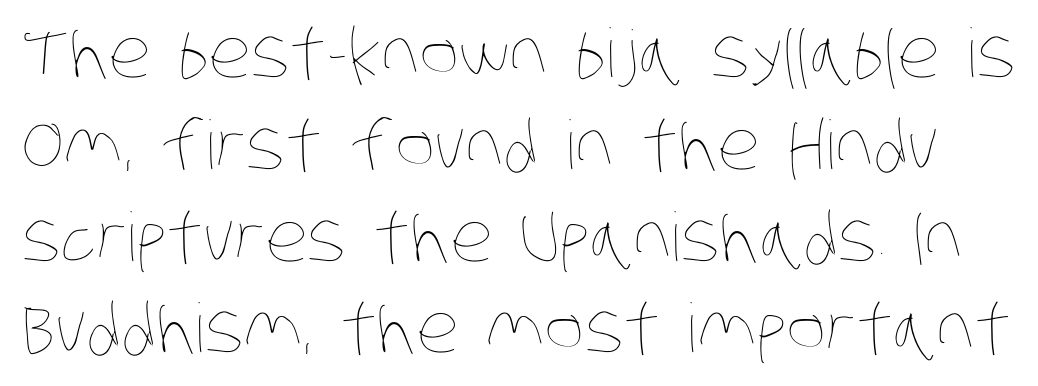
Q: Is the text bold? A: No.
Q: Is the text underlined? A: No.
Q: Is the spacing between letters normal or unusually wide? A: Normal.
Q: Is the spacing between lines tight, normal or loose? A: Normal.
Q: Width (condensed, normal, or wide)? A: Condensed.
Q: Stroke contrast? A: Low.
Q: x-height? A: Large.
Q: Monospaced? A: No.
